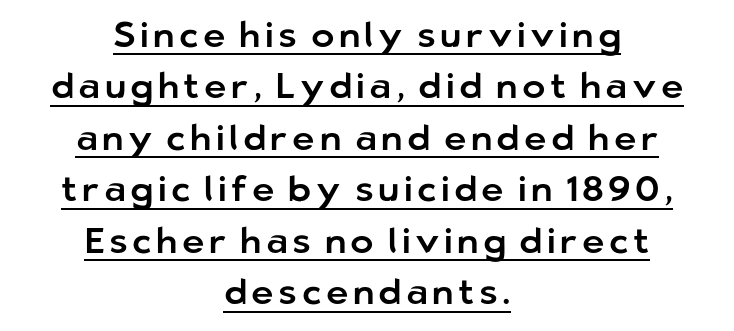
The face used here is a sans, in the tradition of grotesques and geometrics. Posture: vertical. The paragraph shown floats in the horizontal middle. Do the characters align in a grid? No, the font is proportional. Leading matches the norm, producing a regular column.
